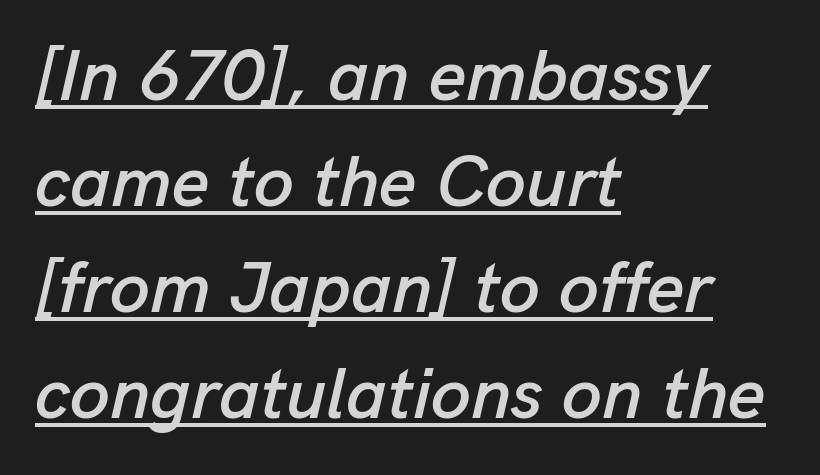
There's an unmistakable incline to the writing here. The letters sit at their default tracking, neither squeezed nor spread. A classic flush-left, rag-right setting is used for this passage. This sample has the flowing, uneven cadence of proportional lettering.
